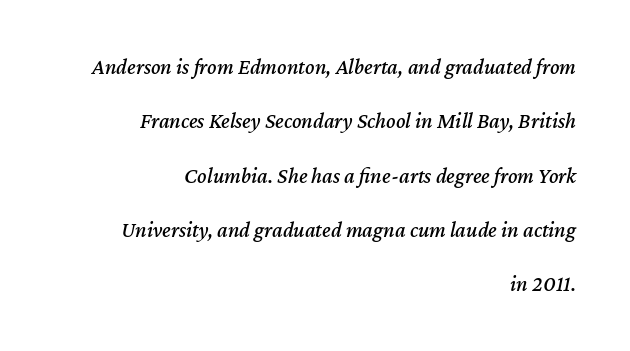
The face used here is rendered with its standard letterfit. Horizontal alignment here is rightward, an uncommon choice for prose. An italicized treatment has been applied to the whole sample. Nobody drew a line under any word here. This sample trades compactness for vertical openness between lines.
